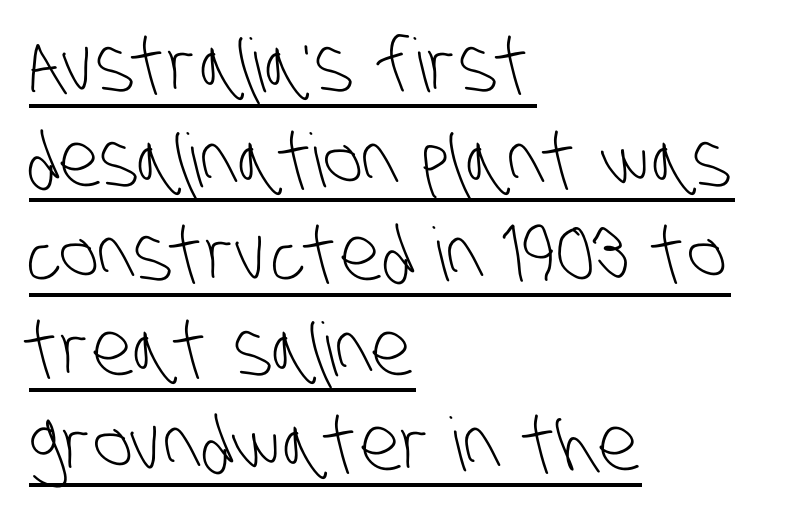
The image shows 74 px light, condensed sans-serif type; set left-aligned, normal line spacing (1.28x), normal letter spacing, underlined; low stroke contrast and a large x-height.
